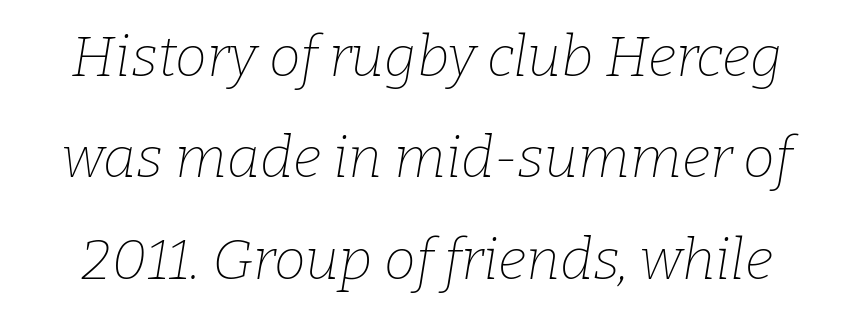
Q: Is the text bold? A: No.
Q: Is the text italic (slanted)? A: Yes, it leans right by about 9 degrees.
Q: Is the typeface a serif or a sans-serif typeface? A: Serif.
Q: Is the text underlined? A: No.
Q: Is the spacing between letters normal or unusually wide? A: Normal.
Q: Width (condensed, normal, or wide)? A: Normal.
Q: Stroke contrast? A: Low.
Q: x-height? A: Medium.
Q: Monospaced? A: No.
